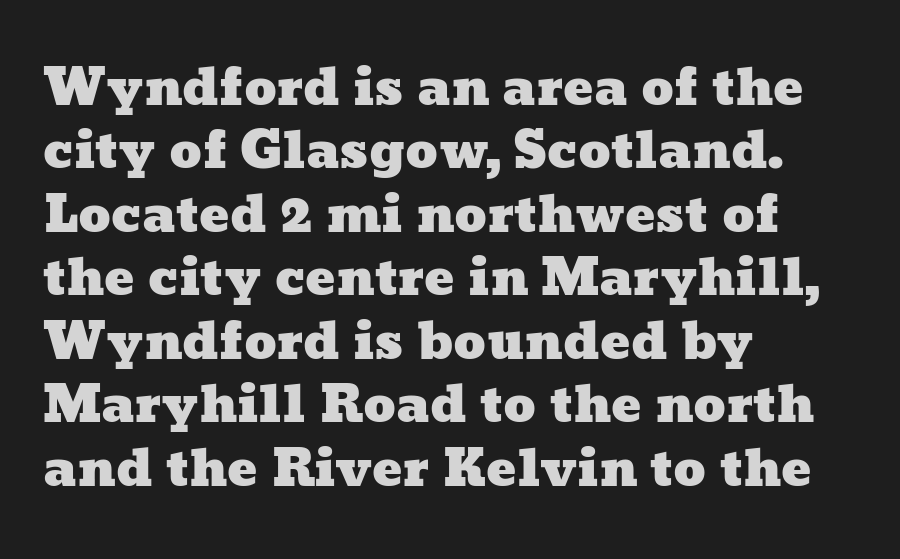
{"width": "wide", "stroke_contrast": "low", "x_height": "medium", "monospaced": "no", "underline": "no", "align": "left", "line_spacing": "normal", "line_spacing_ratio": 1.27, "letter_spacing": "normal", "letter_spacing_em": 0.0, "glyph_px": 50}
